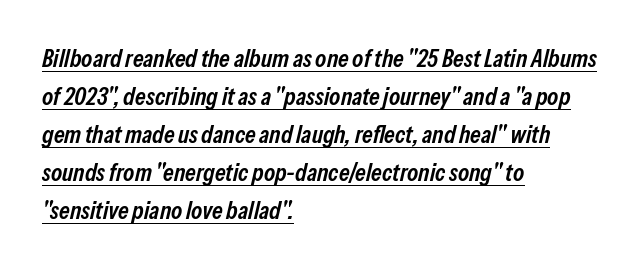
Yep, that's italic — everything's leaning. Does a line run under the words? Yes, clearly. The font is running at a semibold setting, under full bold. The lines sit at an ordinary, default distance from one another. Tracking value appears to be zero — textbook default spacing.
